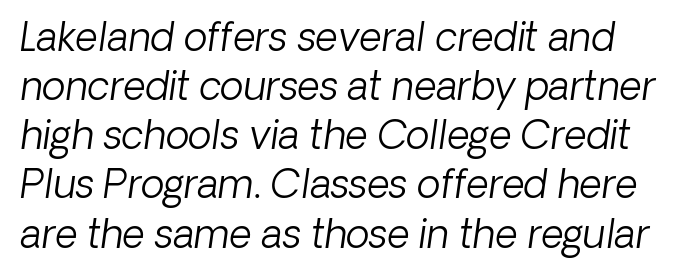
Q: Is the text bold? A: No.
Q: Is the typeface a serif or a sans-serif typeface? A: Sans-serif.
Q: Is the text underlined? A: No.
Q: Is the spacing between letters normal or unusually wide? A: Normal.
Q: Is the spacing between lines tight, normal or loose? A: Normal.
Q: Width (condensed, normal, or wide)? A: Normal.
Q: Stroke contrast? A: Low.
Q: x-height? A: Medium.
Q: Monospaced? A: No.
